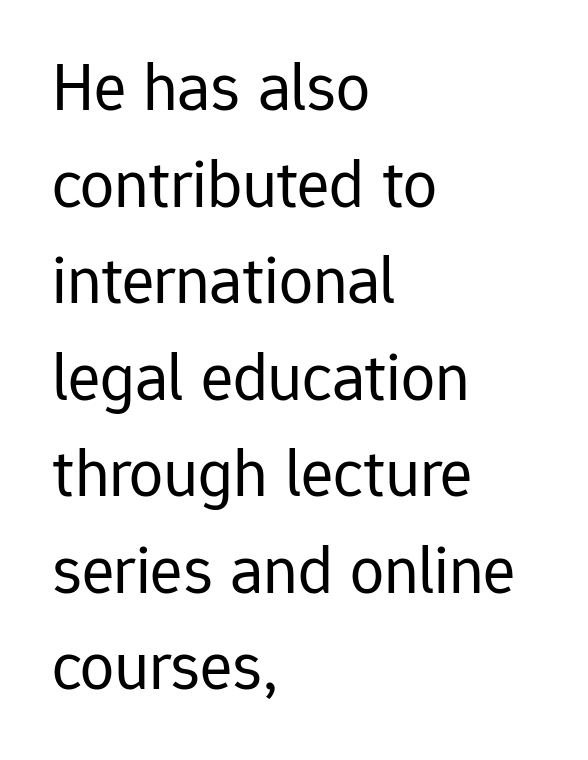
{"serif": "no", "italic": "no", "bold": "no", "weight": "regular", "width": "normal", "stroke_contrast": "low", "x_height": "medium", "monospaced": "no", "underline": "no", "align": "left", "line_spacing": "normal", "line_spacing_ratio": 1.42, "letter_spacing": "normal", "letter_spacing_em": 0.0, "glyph_px": 68}
